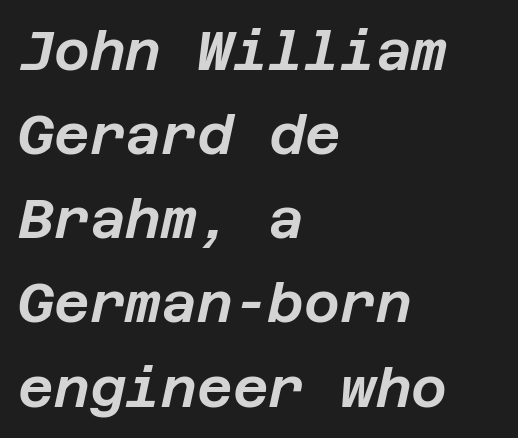
The image shows 55 px text type, italic (leaning right); set left-aligned, normal line spacing (1.53x), normal letter spacing, not underlined; low stroke contrast and a large x-height.
